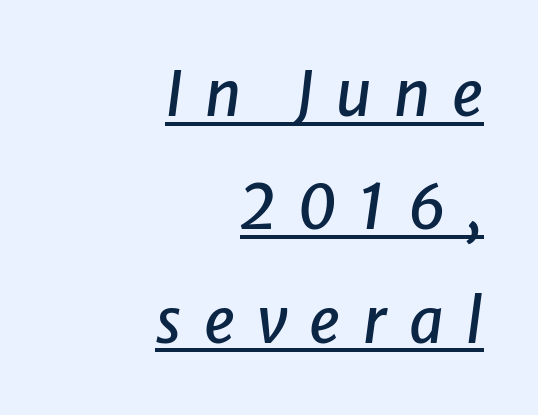
Q: Is the text italic (slanted)? A: Yes, it leans right by about 8 degrees.
Q: Is the text underlined? A: Yes.
Q: How is the paragraph aligned? A: Right-aligned.
Q: Is the spacing between letters normal or unusually wide? A: Unusually wide.
Q: Width (condensed, normal, or wide)? A: Normal.
Q: Stroke contrast? A: Low.
Q: x-height? A: Medium.
Q: Monospaced? A: No.
